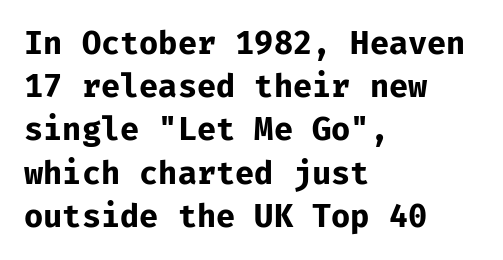
Q: Is the text bold? A: Yes.
Q: Is the text italic (slanted)? A: No, it is upright.
Q: Is the typeface a serif or a sans-serif typeface? A: Sans-serif.
Q: Is the text underlined? A: No.
Q: How is the paragraph aligned? A: Left-aligned.
Q: Is the spacing between letters normal or unusually wide? A: Normal.
Q: Is the spacing between lines tight, normal or loose? A: Normal.
Q: Width (condensed, normal, or wide)? A: Normal.
Q: Stroke contrast? A: Low.
Q: x-height? A: Medium.
Q: Monospaced? A: Yes.
